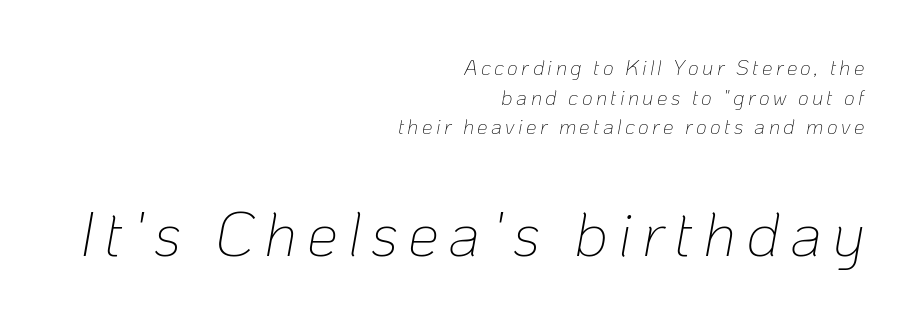
{"italic": "yes", "lean": "right", "slant_degrees": 10, "bold": "no", "weight": "thin", "width": "normal", "stroke_contrast": "low", "x_height": "medium", "monospaced": "no", "underline": "no", "align": "right", "line_spacing": "normal", "line_spacing_ratio": 1.41, "larger_block": "second", "size_ratio": 2.95, "glyph_px": 62}
